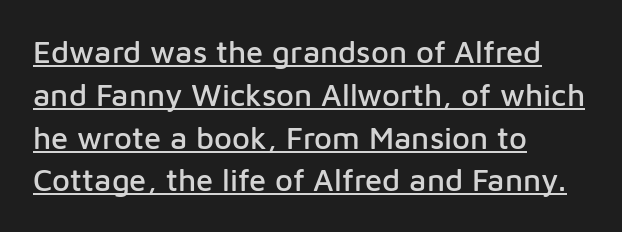
Short and long lines alike share a common starting point at left. Underline: present. The passage shown is typeset with a sans-serif family. Here the designer chose a conventional face with non-uniform glyph widths.
